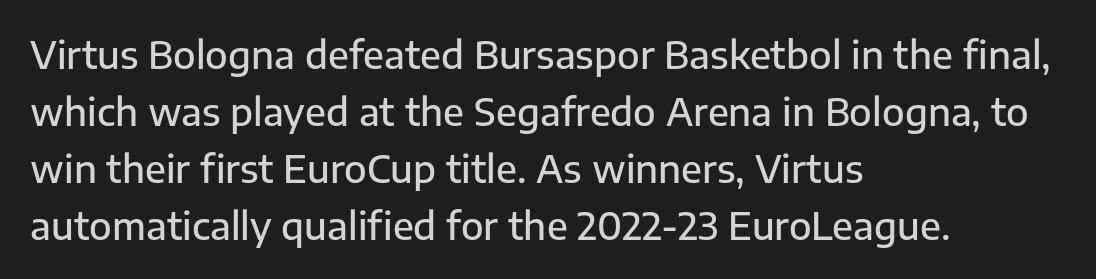
Q: Is the text bold? A: Semi-bold.
Q: Is the text italic (slanted)? A: No, it is upright.
Q: Is the typeface a serif or a sans-serif typeface? A: Sans-serif.
Q: Is the text underlined? A: No.
Q: How is the paragraph aligned? A: Left-aligned.
Q: Is the spacing between letters normal or unusually wide? A: Normal.
Q: Is the spacing between lines tight, normal or loose? A: Normal.
Q: Width (condensed, normal, or wide)? A: Normal.
Q: Stroke contrast? A: Low.
Q: x-height? A: Medium.
Q: Monospaced? A: No.
